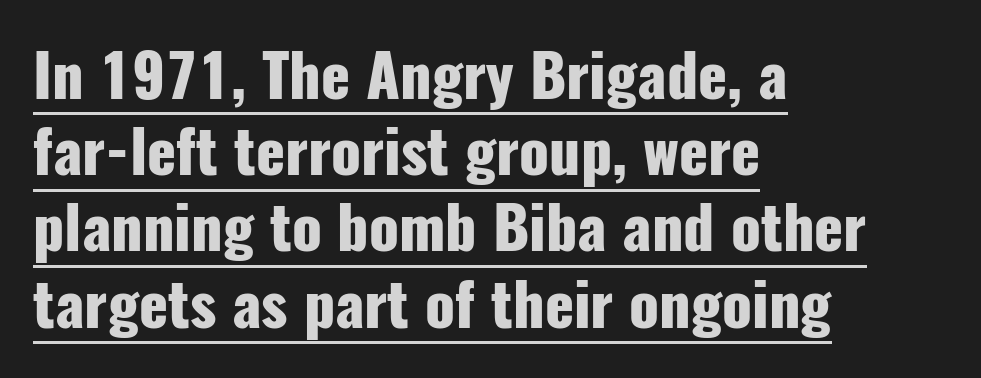
Is this a sans? Yes — the strokes have no serifs. Tall strokes in this sample are plumb rather than angled. Thick stems and heavy bowls — unmistakably bold. The horizontal fit of the characters is conventional and even.
